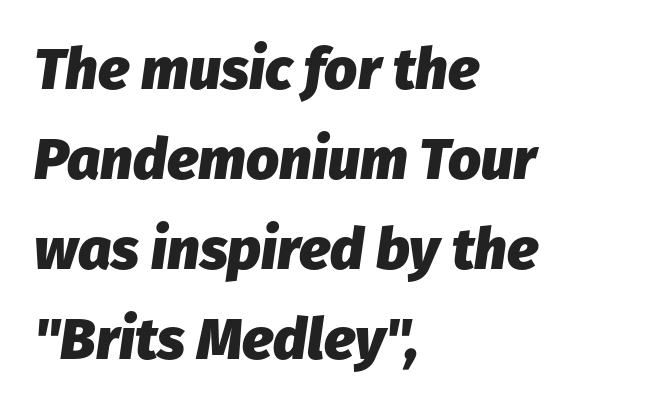
{"italic": "yes", "lean": "right", "slant_degrees": 8, "bold": "yes", "weight": "heavy", "width": "normal", "stroke_contrast": "low", "x_height": "medium", "monospaced": "no", "underline": "no", "align": "left", "line_spacing": "normal", "line_spacing_ratio": 1.55, "letter_spacing": "normal", "letter_spacing_em": 0.0, "glyph_px": 58}
